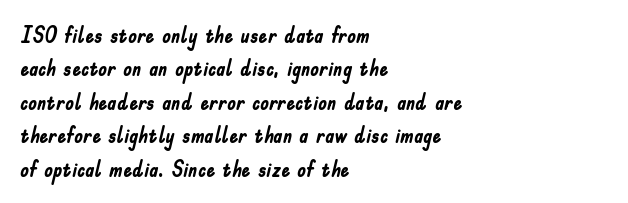
Q: Is the text bold? A: Yes.
Q: Is the text italic (slanted)? A: Yes.
Q: Is the text underlined? A: No.
Q: How is the paragraph aligned? A: Left-aligned.
Q: Is the spacing between letters normal or unusually wide? A: Normal.
Q: Is the spacing between lines tight, normal or loose? A: Normal.
